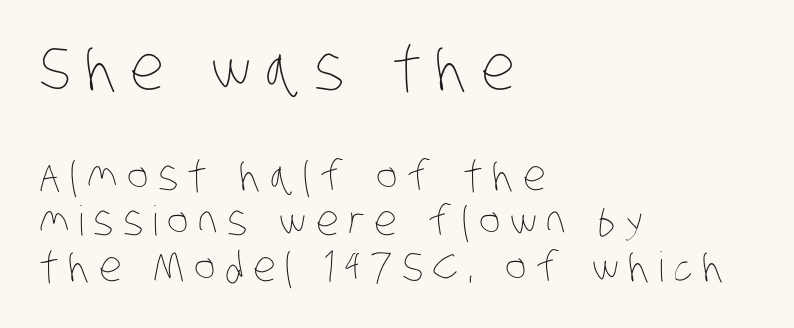
{"bold": "no", "weight": "thin", "width": "condensed", "stroke_contrast": "low", "x_height": "large", "monospaced": "no", "underline": "no", "align": "left", "line_spacing": "tight", "line_spacing_ratio": 1.11, "letter_spacing": "wide", "letter_spacing_em": 0.23, "larger_block": "first", "size_ratio": 1.49, "glyph_px": 61}
